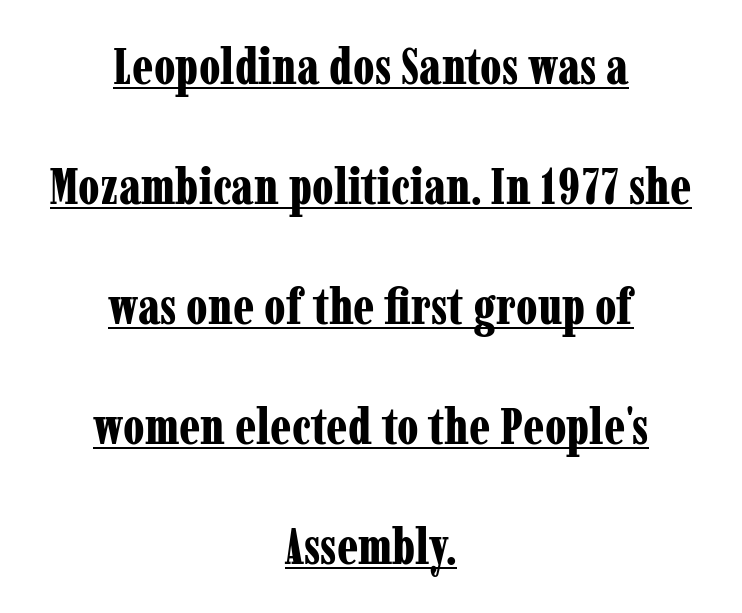
Decoration check: the copy is underlined. Is this a sans? No — the strokes have serifs. Heft: maximum for text — a bold. Characters remain perfectly vertical along every line.
